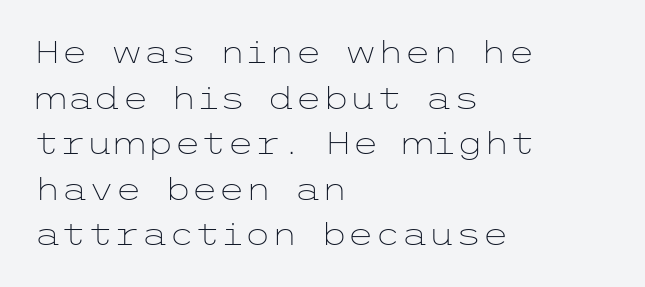
Q: Is the text bold? A: No.
Q: Is the text italic (slanted)? A: No, it is upright.
Q: Is the typeface a serif or a sans-serif typeface? A: Sans-serif.
Q: Is the text underlined? A: No.
Q: How is the paragraph aligned? A: Left-aligned.
Q: Is the spacing between letters normal or unusually wide? A: Normal.
Q: Is the spacing between lines tight, normal or loose? A: Normal.
Q: Width (condensed, normal, or wide)? A: Wide.
Q: Stroke contrast? A: Low.
Q: x-height? A: Medium.
